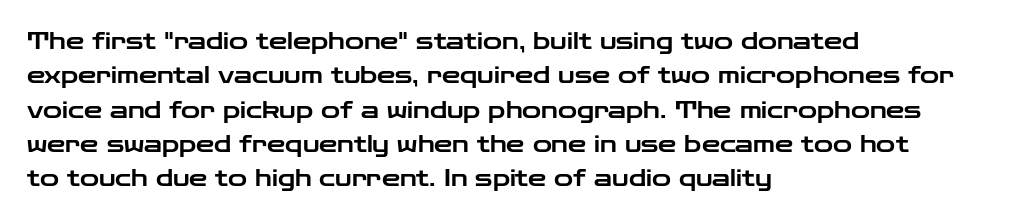
{"italic": "no", "underline": "no", "align": "left", "line_spacing": "normal", "line_spacing_ratio": 1.49, "letter_spacing": "normal", "letter_spacing_em": 0.0, "glyph_px": 23}
